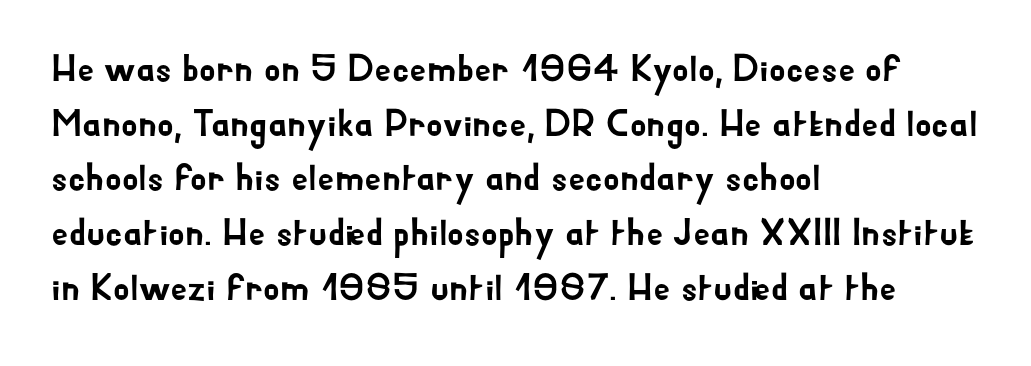
{"serif": "no", "italic": "no", "width": "normal", "stroke_contrast": "low", "x_height": "small", "monospaced": "no", "underline": "no", "align": "left", "line_spacing": "normal", "line_spacing_ratio": 1.44, "letter_spacing": "normal", "letter_spacing_em": 0.0, "glyph_px": 38}
